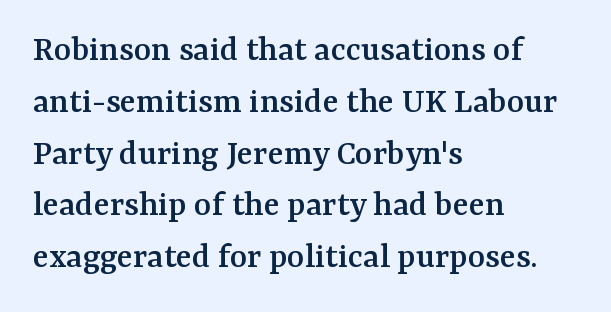
Q: Is the text italic (slanted)? A: No, it is upright.
Q: Is the typeface a serif or a sans-serif typeface? A: Serif.
Q: Is the text underlined? A: No.
Q: How is the paragraph aligned? A: Left-aligned.
Q: Is the spacing between letters normal or unusually wide? A: Normal.
Q: Is the spacing between lines tight, normal or loose? A: Normal.
Q: Width (condensed, normal, or wide)? A: Normal.
Q: Stroke contrast? A: Medium.
Q: x-height? A: Medium.
Q: Monospaced? A: No.
